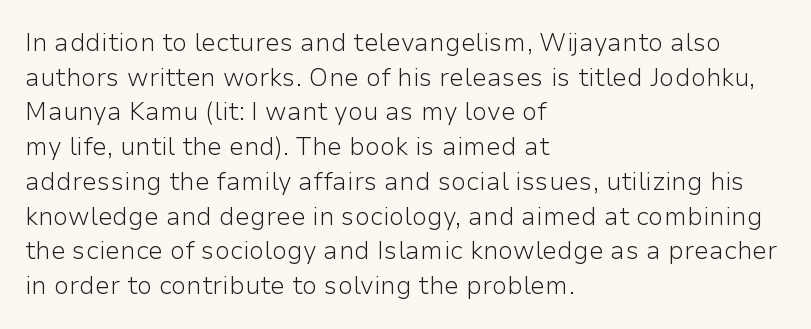
The image shows 25 px text type, upright; set left-aligned, normal line spacing (1.39x), normal letter spacing, not underlined.
